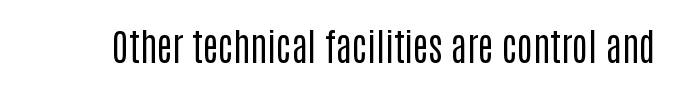
Q: Is the text bold? A: No.
Q: Is the text italic (slanted)? A: No, it is upright.
Q: Is the typeface a serif or a sans-serif typeface? A: Sans-serif.
Q: Is the text underlined? A: No.
Q: Is the spacing between letters normal or unusually wide? A: Normal.
Q: Width (condensed, normal, or wide)? A: Condensed.
Q: Stroke contrast? A: Low.
Q: x-height? A: Large.
Q: Monospaced? A: No.
